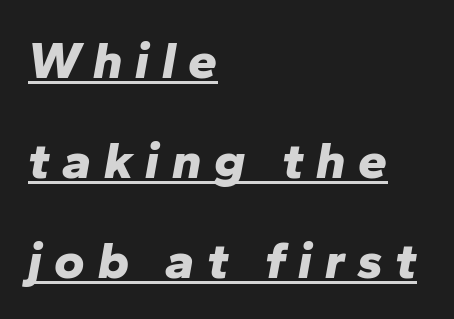
The image shows 52 px bold type, italic (leaning right); set left-aligned, loose line spacing (1.92x), unusually wide letter spacing (+0.24 em), underlined; low stroke contrast and a medium x-height.
